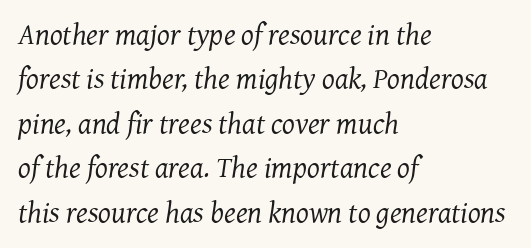
{"serif": "yes", "italic": "yes", "lean": "right", "slant_degrees": 7, "bold": "no", "weight": "regular", "width": "normal", "stroke_contrast": "medium", "x_height": "medium", "monospaced": "no", "underline": "no", "align": "left", "line_spacing": "normal", "line_spacing_ratio": 1.48, "letter_spacing": "normal", "letter_spacing_em": 0.0, "glyph_px": 30}
